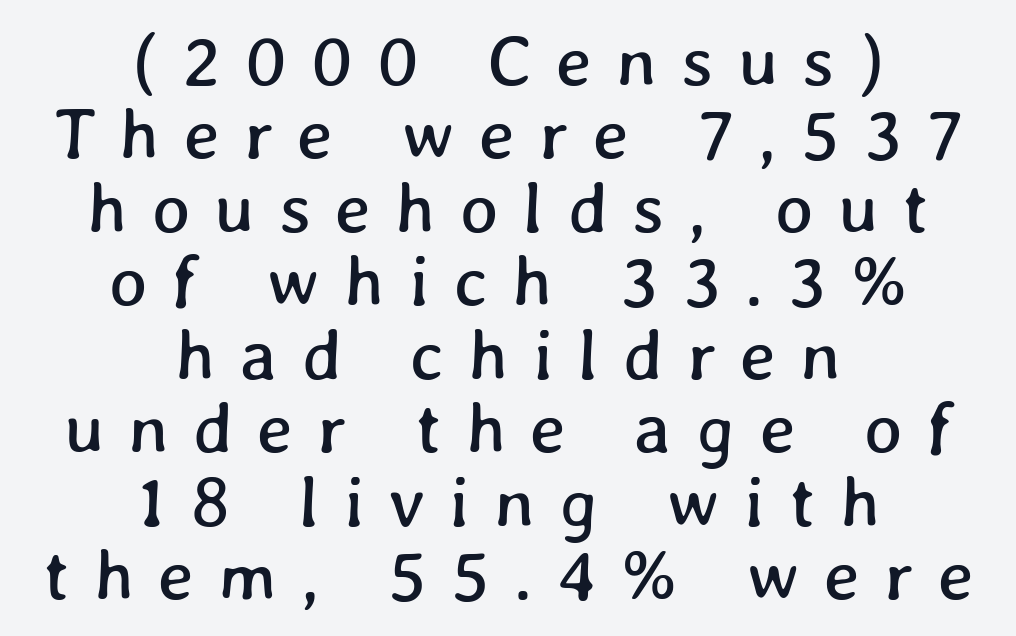
The lines are packed closely together with very little leading. Tracking here is generous; glyphs stand well apart from one another. Descender tails drop into unmarked territory. Notice how the passage keeps no hard edge, just a central spine.
